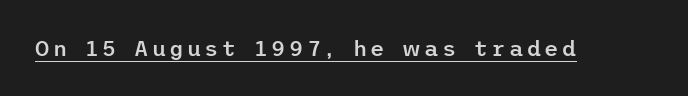
Q: Is the text bold? A: Semi-bold.
Q: Is the text italic (slanted)? A: No, it is upright.
Q: Is the text underlined? A: Yes.
